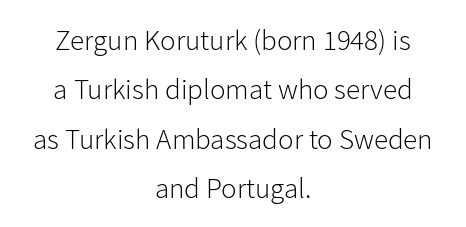
Q: Is the text bold? A: No.
Q: Is the text italic (slanted)? A: No, it is upright.
Q: Is the typeface a serif or a sans-serif typeface? A: Sans-serif.
Q: Is the text underlined? A: No.
Q: How is the paragraph aligned? A: Centered.
Q: Is the spacing between letters normal or unusually wide? A: Normal.
Q: Is the spacing between lines tight, normal or loose? A: Normal.
Q: Width (condensed, normal, or wide)? A: Normal.
Q: Stroke contrast? A: Low.
Q: x-height? A: Medium.
Q: Monospaced? A: No.
